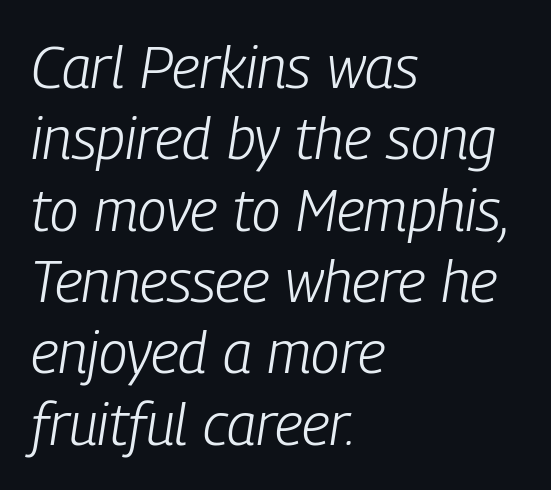
The image shows 58 px light, condensed type, italic (leaning right); set left-aligned, line spacing 1.23x, normal letter spacing, not underlined; low stroke contrast and a medium x-height.
